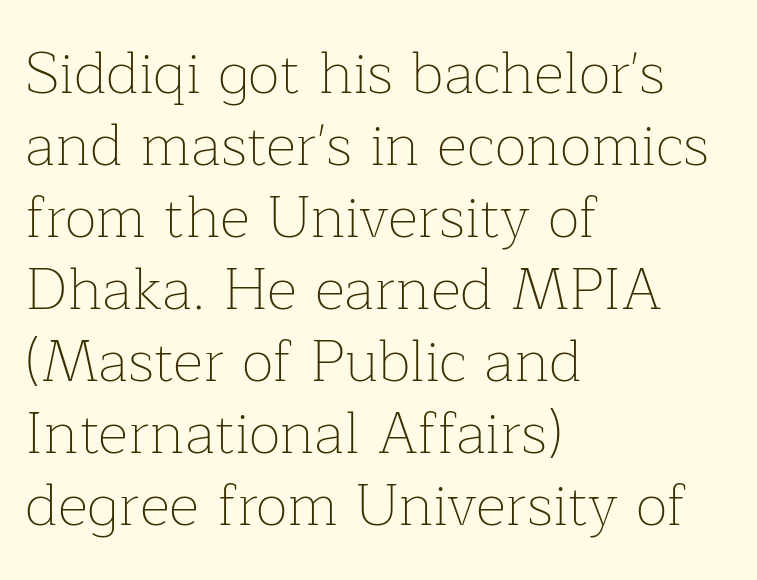
Q: Is the text bold? A: No.
Q: Is the text italic (slanted)? A: No, it is upright.
Q: Is the typeface a serif or a sans-serif typeface? A: Serif.
Q: Is the text underlined? A: No.
Q: How is the paragraph aligned? A: Left-aligned.
Q: Is the spacing between letters normal or unusually wide? A: Normal.
Q: Width (condensed, normal, or wide)? A: Normal.
Q: Stroke contrast? A: Low.
Q: x-height? A: Medium.
Q: Monospaced? A: No.
